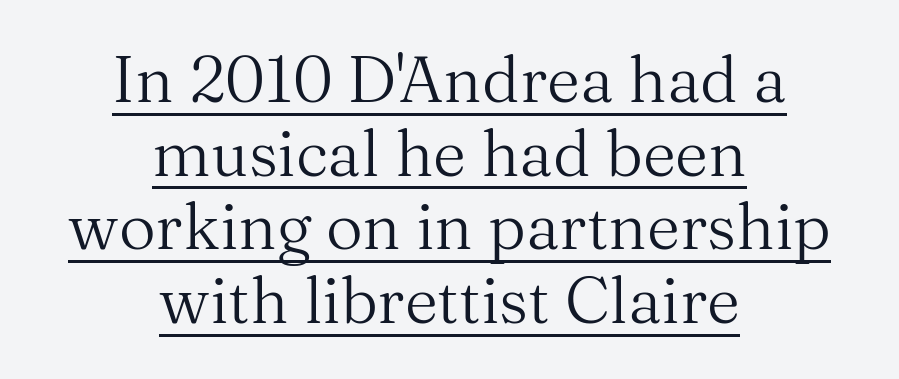
{"serif": "yes", "italic": "no", "bold": "no", "weight": "regular", "width": "normal", "stroke_contrast": "medium", "x_height": "medium", "monospaced": "no", "underline": "yes", "align": "center", "line_spacing": "tight", "line_spacing_ratio": 1.15, "letter_spacing": "normal", "letter_spacing_em": 0.0, "glyph_px": 64}
